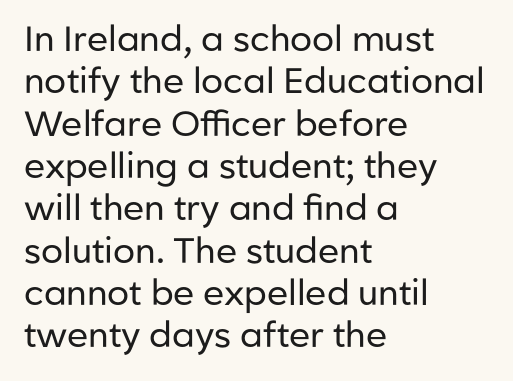
Q: Is the text bold? A: No.
Q: Is the text italic (slanted)? A: No, it is upright.
Q: Is the typeface a serif or a sans-serif typeface? A: Sans-serif.
Q: Is the text underlined? A: No.
Q: How is the paragraph aligned? A: Left-aligned.
Q: Is the spacing between letters normal or unusually wide? A: Normal.
Q: Width (condensed, normal, or wide)? A: Normal.
Q: Stroke contrast? A: Low.
Q: x-height? A: Medium.
Q: Monospaced? A: No.
